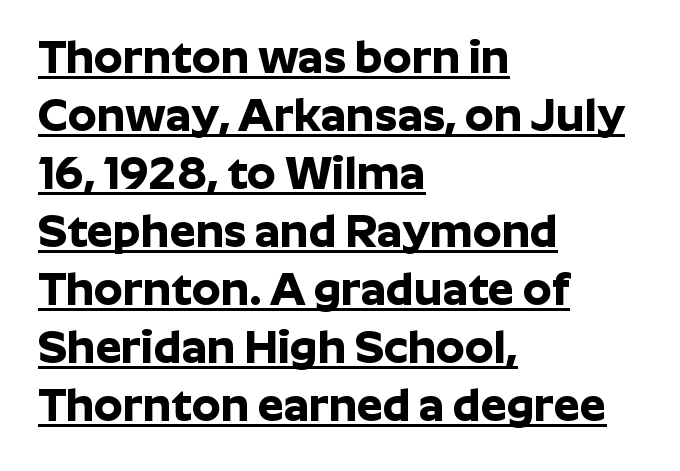
The image shows 46 px bold sans-serif type, upright; set left-aligned, normal line spacing (1.26x), normal letter spacing, underlined; low stroke contrast and a medium x-height.
